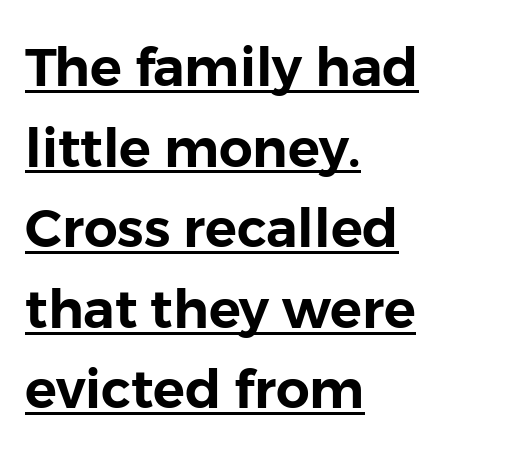
Q: Is the text italic (slanted)? A: No, it is upright.
Q: Is the typeface a serif or a sans-serif typeface? A: Sans-serif.
Q: Is the text underlined? A: Yes.
Q: How is the paragraph aligned? A: Left-aligned.
Q: Is the spacing between letters normal or unusually wide? A: Normal.
Q: Is the spacing between lines tight, normal or loose? A: Normal.
Q: Width (condensed, normal, or wide)? A: Normal.
Q: Stroke contrast? A: Low.
Q: x-height? A: Medium.
Q: Monospaced? A: No.
